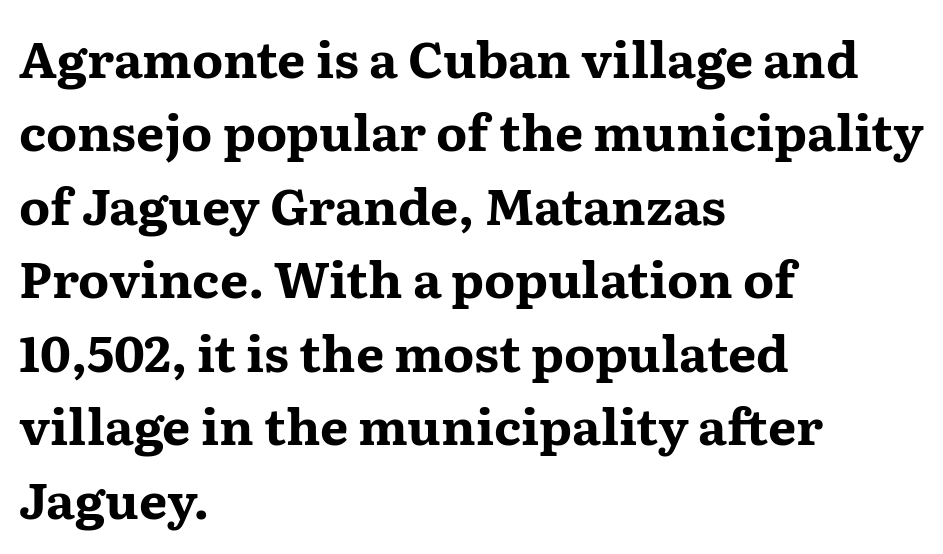
The image shows 50 px bold, wide serif type, upright; set left-aligned, normal line spacing (1.47x), normal letter spacing, not underlined; medium stroke contrast and a medium x-height.
